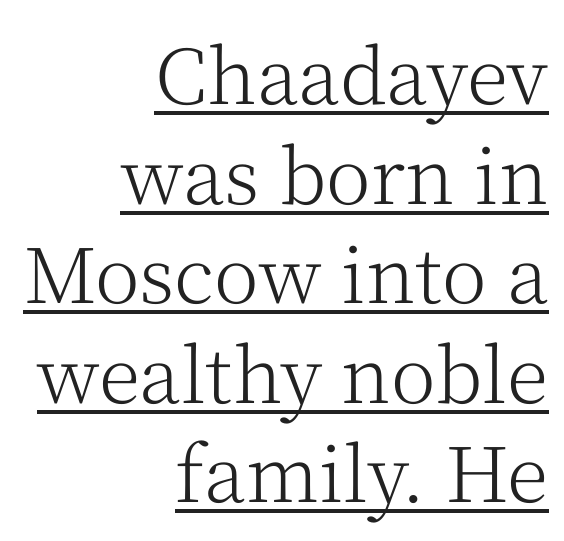
Is there an underline? Yes — a line sits under the letters. Inter-character spacing is left at the font's built-in metrics. Proportional: the letters do not fall into vertical columns. This sample is right-justified, so line beginnings fall wherever the words allow. The letterforms sit at book weight or below.
